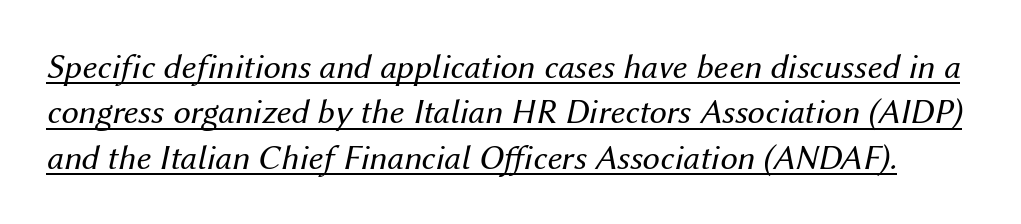
{"italic": "yes", "lean": "right", "slant_degrees": 12, "bold": "no", "weight": "regular", "width": "normal", "stroke_contrast": "medium", "x_height": "medium", "monospaced": "no", "underline": "yes", "line_spacing": "normal", "line_spacing_ratio": 1.3, "letter_spacing": "normal", "letter_spacing_em": 0.0, "glyph_px": 35}
